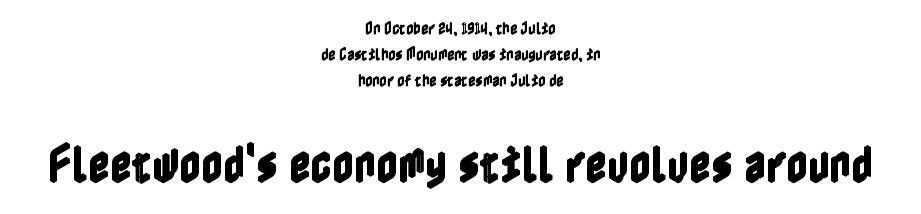
Q: Is the text italic (slanted)? A: No, it is upright.
Q: Is the text underlined? A: No.
Q: How is the paragraph aligned? A: Centered.
Q: Is the spacing between letters normal or unusually wide? A: Normal.
Q: Which block of text is set in a larger size, the first (top) or the second (bottom)? A: The second (bottom) one.
Q: Width (condensed, normal, or wide)? A: Condensed.
Q: x-height? A: Medium.
